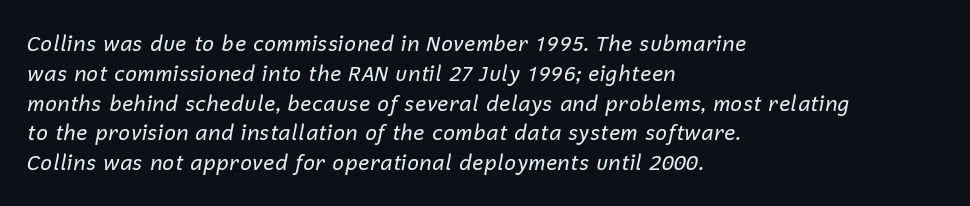
Q: Is the text bold? A: No.
Q: Is the text italic (slanted)? A: Yes, it leans right by about 12 degrees.
Q: Is the text underlined? A: No.
Q: How is the paragraph aligned? A: Left-aligned.
Q: Is the spacing between letters normal or unusually wide? A: Normal.
Q: Is the spacing between lines tight, normal or loose? A: Normal.
